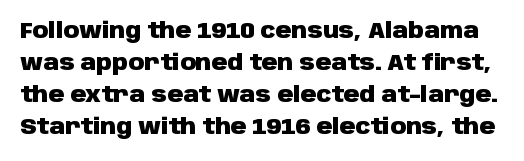
The image shows 22 px bold type, upright; set normal line spacing (1.46x), normal letter spacing, not underlined.
